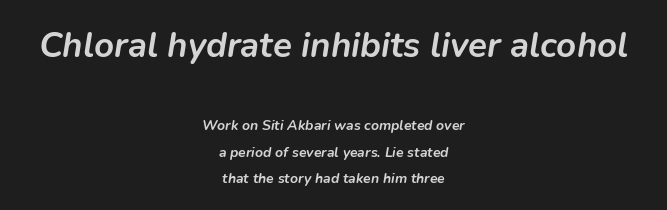
Q: Is the text bold? A: Yes.
Q: Is the text italic (slanted)? A: Yes, it leans right by about 9 degrees.
Q: Is the text underlined? A: No.
Q: How is the paragraph aligned? A: Centered.
Q: Is the spacing between letters normal or unusually wide? A: Normal.
Q: Which block of text is set in a larger size, the first (top) or the second (bottom)? A: The first (top) one.
Q: Width (condensed, normal, or wide)? A: Normal.
Q: Stroke contrast? A: Low.
Q: x-height? A: Medium.
Q: Monospaced? A: No.
